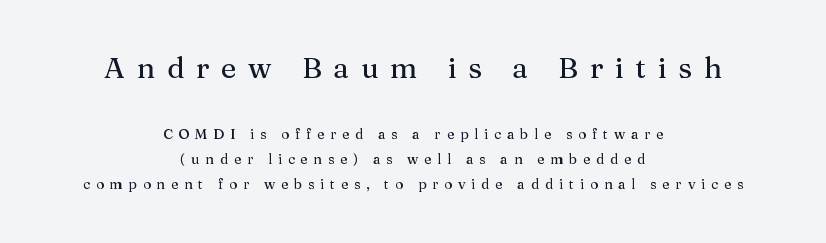
Designer's note — italics off, roman on. These lines are rendered in a variable-pitch font. In this sample the first text group is rendered at the bigger scale. The space beneath each line is pristine and unruled. The lines in this sample share a center point and differ in where they start and stop.
